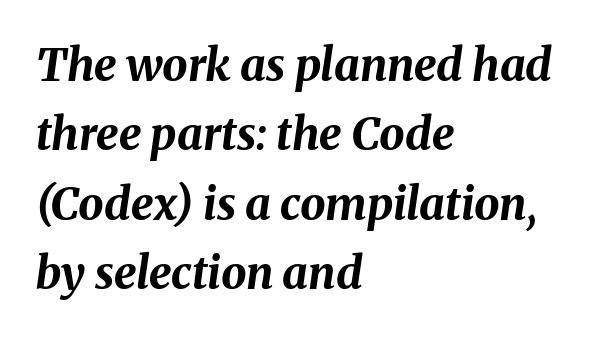
The whole block is typeset with a tilt. Looks like regular typesetting: each glyph gets only the width it needs. Does the leading feel generous? No, just average. The strokes are fattened all the way to bold. The face used here is rendered with its standard letterfit.
